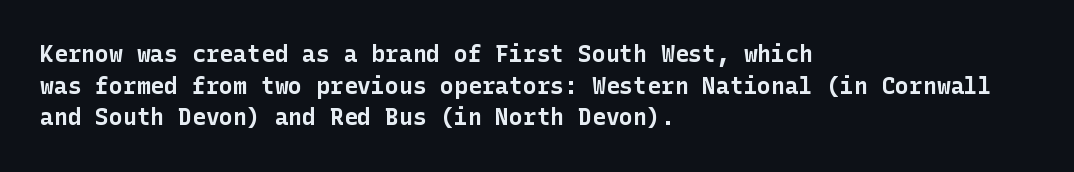
One glance says typical: line gaps are just what's usual. The letters stand upright; this is a roman face. These lines stack with their left ends in a neat column. Bold? Absolutely — the strokes are thick and heavy.
